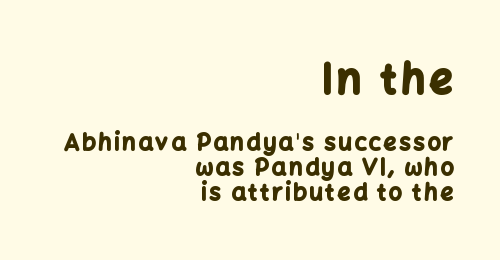
Font category for this specimen: sans-serif. Quick note: interline space is minimal. The more generous point size was reserved for the upper chunk. Right-aligned paragraph, ragged on the left. Descender tails drop into unmarked territory. Note the varied advance widths — an 'i' is clearly narrower than an 'm'.
